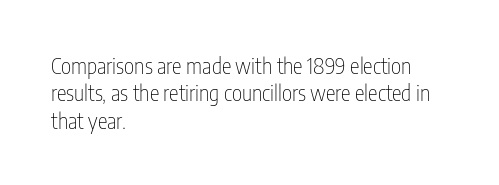
The image shows 22 px text type, upright; set left-aligned, line spacing 1.24x, normal letter spacing, not underlined.
